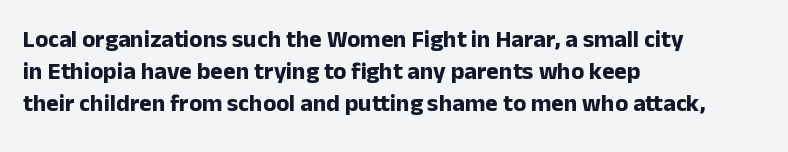
Q: Is the text bold? A: Yes.
Q: Is the text italic (slanted)? A: No, it is upright.
Q: Is the text underlined? A: No.
Q: How is the paragraph aligned? A: Left-aligned.
Q: Is the spacing between letters normal or unusually wide? A: Normal.
Q: Is the spacing between lines tight, normal or loose? A: Normal.
